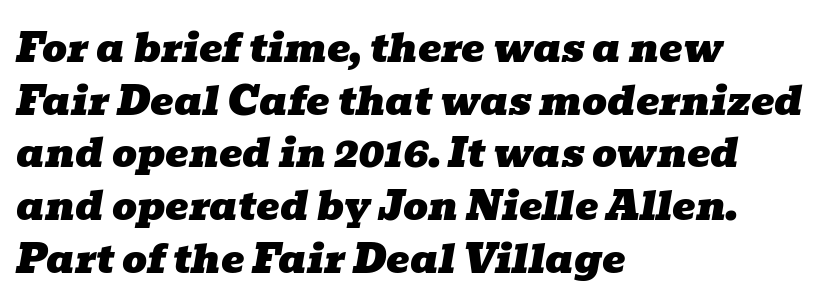
Q: Is the text italic (slanted)? A: Yes, it leans right by about 10 degrees.
Q: Is the typeface a serif or a sans-serif typeface? A: Serif.
Q: Is the text underlined? A: No.
Q: How is the paragraph aligned? A: Left-aligned.
Q: Is the spacing between letters normal or unusually wide? A: Normal.
Q: Is the spacing between lines tight, normal or loose? A: Normal.
Q: Width (condensed, normal, or wide)? A: Wide.
Q: Stroke contrast? A: Low.
Q: x-height? A: Medium.
Q: Monospaced? A: No.
